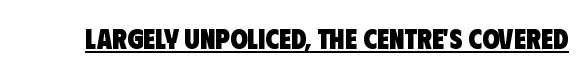
The image shows 28 px heavy, condensed sans-serif type; set normal letter spacing, underlined; low stroke contrast and a large x-height.
